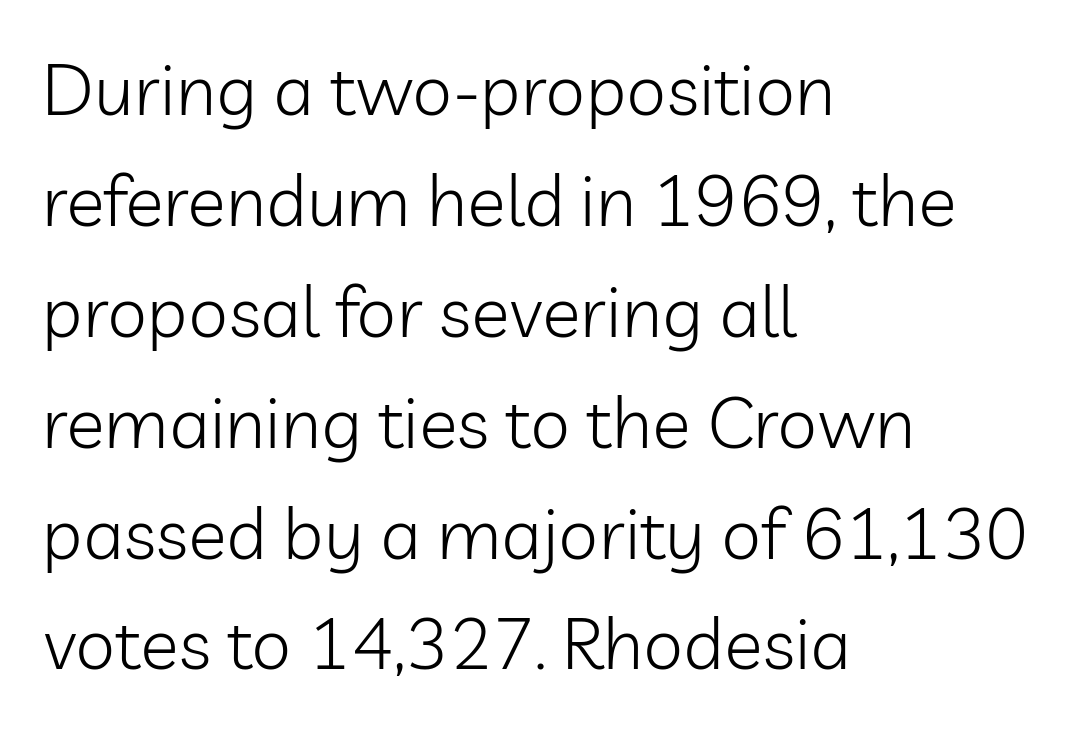
Anything drawn beneath the words? Only blank space. Visually the block forms a straight wall on the left and a jagged coastline on the right. Note: no serifs on the glyphs. The font sits on the lighter half of the weight spectrum, regular included. There is no visible air inserted between adjacent glyphs.
